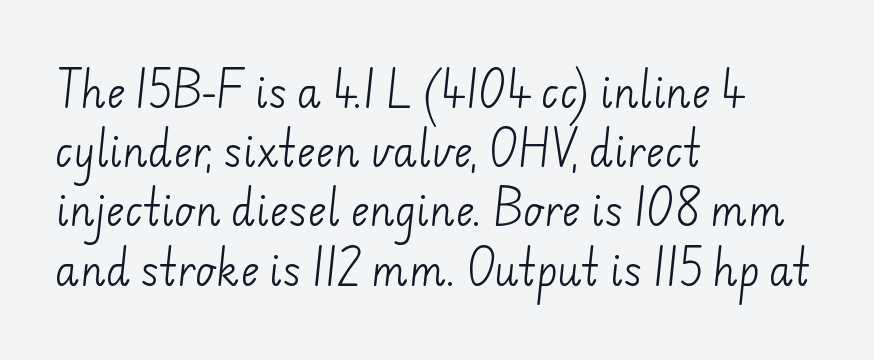
The image shows 40 px light sans-serif type; set left-aligned, normal line spacing (1.48x), normal letter spacing, not underlined; low stroke contrast and a small x-height.
